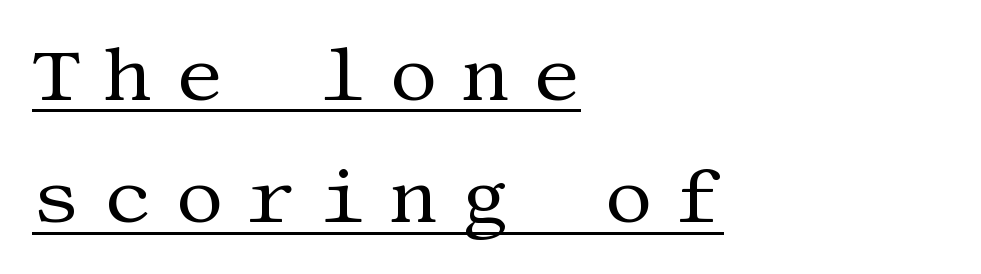
Q: Is the text bold? A: No.
Q: Is the text italic (slanted)? A: No, it is upright.
Q: Is the typeface a serif or a sans-serif typeface? A: Serif.
Q: Is the text underlined? A: Yes.
Q: How is the paragraph aligned? A: Left-aligned.
Q: Is the spacing between letters normal or unusually wide? A: Unusually wide.
Q: Is the spacing between lines tight, normal or loose? A: Normal.
Q: Width (condensed, normal, or wide)? A: Normal.
Q: Stroke contrast? A: Medium.
Q: x-height? A: Large.
